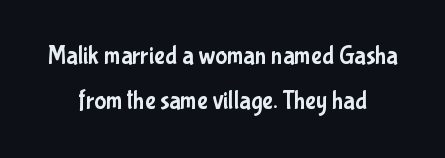
The image shows 25 px text type, upright; set centered, line spacing 1.82x, normal letter spacing, not underlined.
